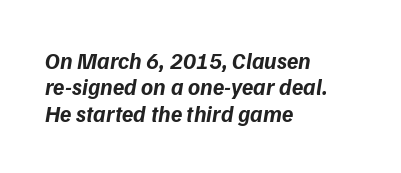
Emphasis by weight is at full strength: bold. This sample uses plain, unmodified letter spacing. What's the leading like? Squeezed, with rows nearly overlapping. Casual observation: everything's shoved over to the left. The string is rendered with underlining switched off. Characters are canted at an angle relative to the baseline's perpendicular.
